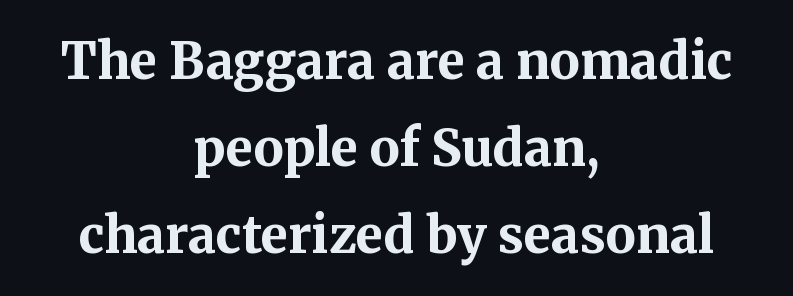
Q: Is the text bold? A: Yes.
Q: Is the text italic (slanted)? A: No, it is upright.
Q: Is the typeface a serif or a sans-serif typeface? A: Serif.
Q: Is the text underlined? A: No.
Q: How is the paragraph aligned? A: Centered.
Q: Is the spacing between letters normal or unusually wide? A: Normal.
Q: Width (condensed, normal, or wide)? A: Normal.
Q: Stroke contrast? A: Medium.
Q: x-height? A: Medium.
Q: Monospaced? A: No.
